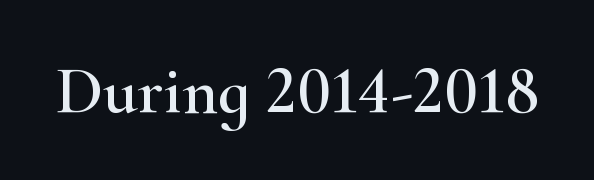
{"serif": "yes", "italic": "no", "width": "wide", "stroke_contrast": "high", "x_height": "small", "monospaced": "no", "underline": "no", "letter_spacing": "normal", "letter_spacing_em": 0.0, "glyph_px": 69}
